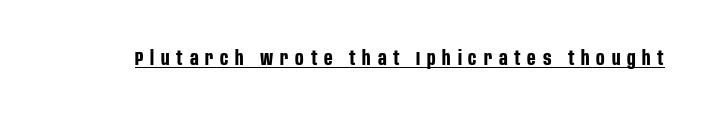
Q: Is the text bold? A: Yes.
Q: Is the text italic (slanted)? A: No, it is upright.
Q: Is the text underlined? A: Yes.
Q: Is the spacing between letters normal or unusually wide? A: Unusually wide.
